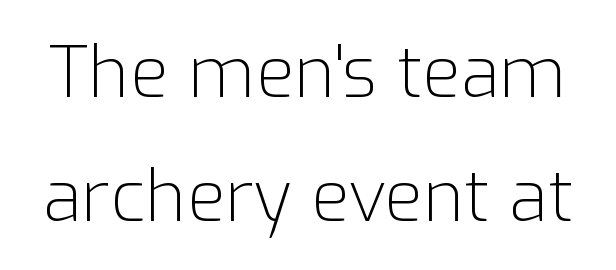
The image shows 71 px light sans-serif type, upright; set line spacing 1.74x, normal letter spacing, not underlined; low stroke contrast and a medium x-height.
